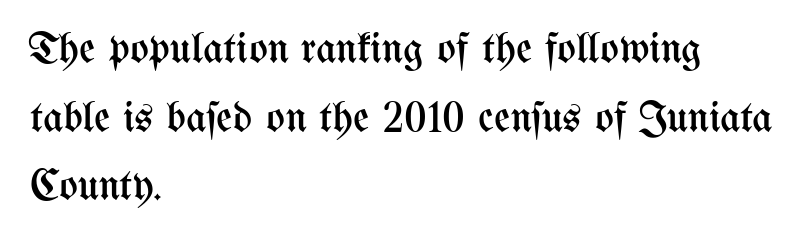
Q: Is the text bold? A: No.
Q: Is the text italic (slanted)? A: No, it is upright.
Q: Is the text underlined? A: No.
Q: How is the paragraph aligned? A: Left-aligned.
Q: Is the spacing between letters normal or unusually wide? A: Normal.
Q: Is the spacing between lines tight, normal or loose? A: Normal.
Q: Width (condensed, normal, or wide)? A: Condensed.
Q: Stroke contrast? A: Medium.
Q: x-height? A: Medium.
Q: Monospaced? A: No.
